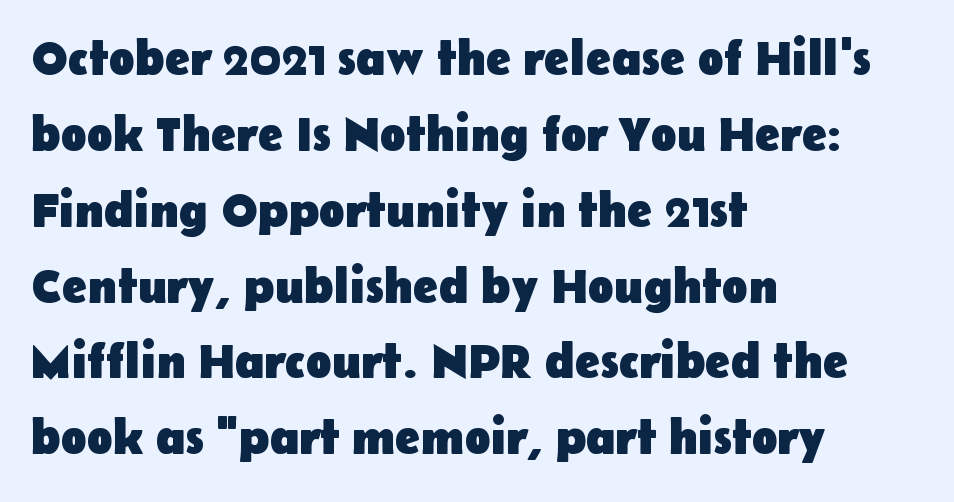
Q: Is the text bold? A: Yes.
Q: Is the text italic (slanted)? A: No, it is upright.
Q: Is the typeface a serif or a sans-serif typeface? A: Sans-serif.
Q: Is the text underlined? A: No.
Q: How is the paragraph aligned? A: Left-aligned.
Q: Is the spacing between letters normal or unusually wide? A: Normal.
Q: Is the spacing between lines tight, normal or loose? A: Normal.
Q: Width (condensed, normal, or wide)? A: Normal.
Q: Stroke contrast? A: Low.
Q: x-height? A: Medium.
Q: Monospaced? A: No.
